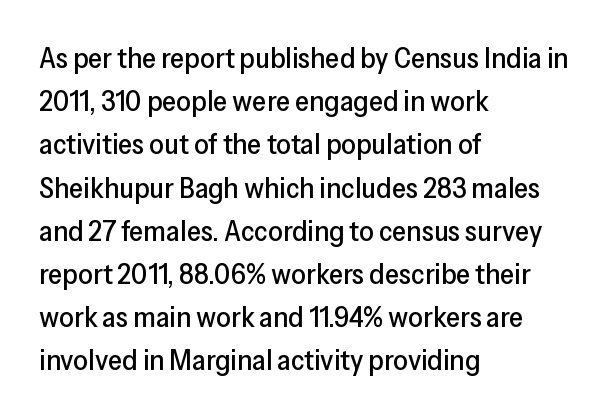
The image shows 29 px sans-serif type, upright; set left-aligned, normal line spacing (1.49x), normal letter spacing, not underlined; low stroke contrast and a medium x-height.
